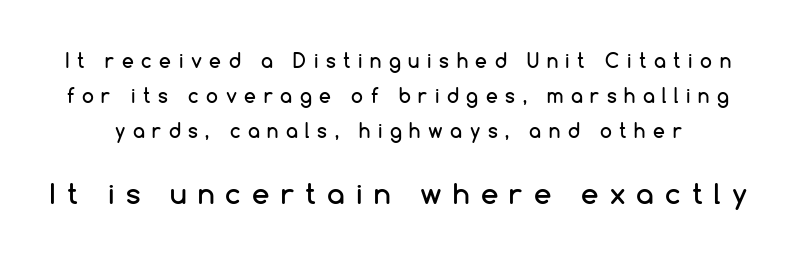
Proportional: the letters do not fall into vertical columns. Bare-footed words on every line. Are there feet on the stems? There aren't — it's a sans. If you squint, the bottom block still reads clearly — it's the larger of the two. Look at the tracking — it's clearly loosened, letters drifting apart.
